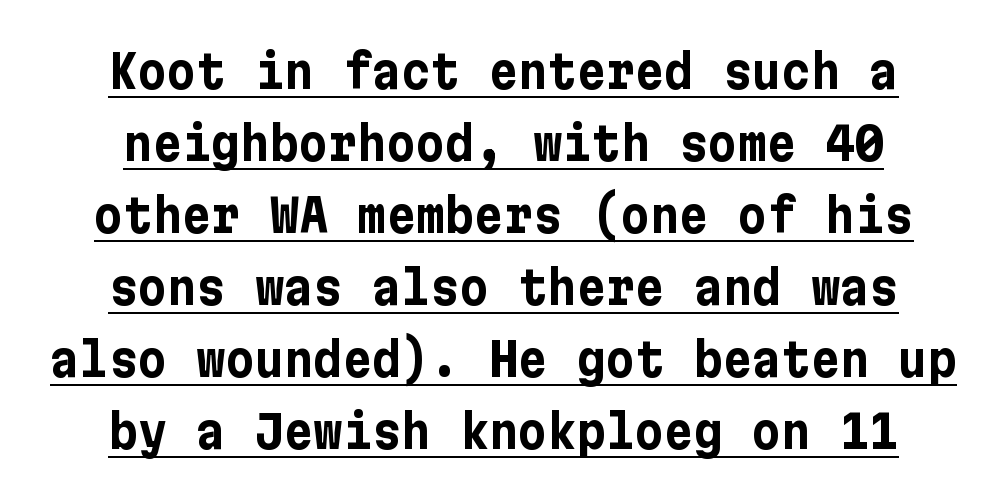
Q: Is the text bold? A: Yes.
Q: Is the text italic (slanted)? A: No, it is upright.
Q: Is the typeface a serif or a sans-serif typeface? A: Sans-serif.
Q: Is the text underlined? A: Yes.
Q: Is the spacing between letters normal or unusually wide? A: Normal.
Q: Is the spacing between lines tight, normal or loose? A: Normal.
Q: Width (condensed, normal, or wide)? A: Normal.
Q: Stroke contrast? A: Low.
Q: x-height? A: Medium.
